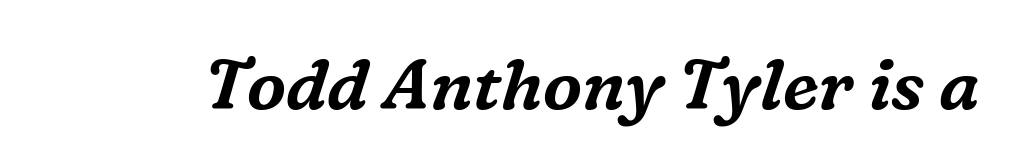
Q: Is the text italic (slanted)? A: Yes, it leans right by about 16 degrees.
Q: Is the typeface a serif or a sans-serif typeface? A: Serif.
Q: Is the text underlined? A: No.
Q: Is the spacing between letters normal or unusually wide? A: Normal.
Q: Width (condensed, normal, or wide)? A: Normal.
Q: Stroke contrast? A: Medium.
Q: x-height? A: Medium.
Q: Monospaced? A: No.
